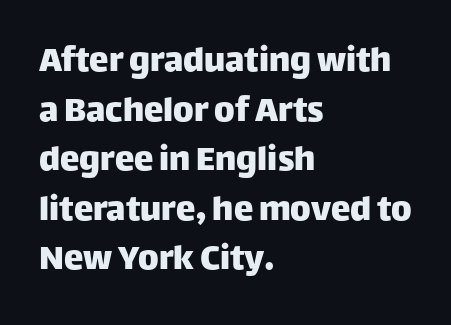
The lettering stays uniformly vertical, giving the passage a roman look. Alignment: flush left. Has an underline been added? It has not. Check where the strokes stop: nothing finishes them off — pure sans. Here the designer chose a conventional face with non-uniform glyph widths. Line spacing here is normal.
